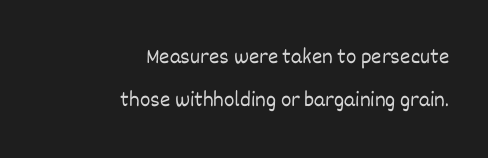
{"italic": "no", "bold": "no", "underline": "no", "align": "right", "line_spacing": "loose", "line_spacing_ratio": 1.96, "letter_spacing": "normal", "letter_spacing_em": 0.0, "glyph_px": 22}
